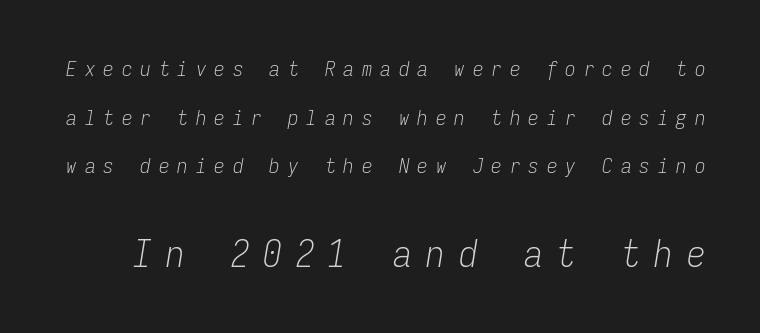
Q: Is the text bold? A: No.
Q: Is the text italic (slanted)? A: Yes, it leans right by about 9 degrees.
Q: Is the text underlined? A: No.
Q: Is the spacing between letters normal or unusually wide? A: Unusually wide.
Q: Is the spacing between lines tight, normal or loose? A: Loose.
Q: Which block of text is set in a larger size, the first (top) or the second (bottom)? A: The second (bottom) one.
Q: Width (condensed, normal, or wide)? A: Condensed.
Q: Stroke contrast? A: Low.
Q: x-height? A: Medium.
Q: Monospaced? A: Yes.
